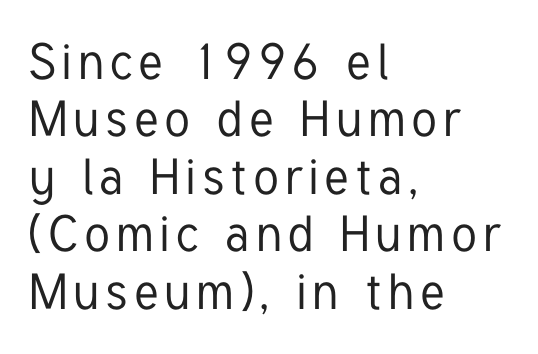
{"serif": "no", "italic": "no", "width": "condensed", "stroke_contrast": "low", "x_height": "medium", "monospaced": "no", "underline": "no", "align": "left", "line_spacing": "tight", "line_spacing_ratio": 1.15, "glyph_px": 50}
